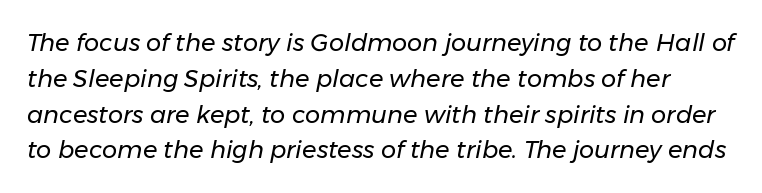
Q: Is the text bold? A: No.
Q: Is the text italic (slanted)? A: Yes, it leans right by about 11 degrees.
Q: Is the text underlined? A: No.
Q: Is the spacing between letters normal or unusually wide? A: Normal.
Q: Is the spacing between lines tight, normal or loose? A: Normal.
